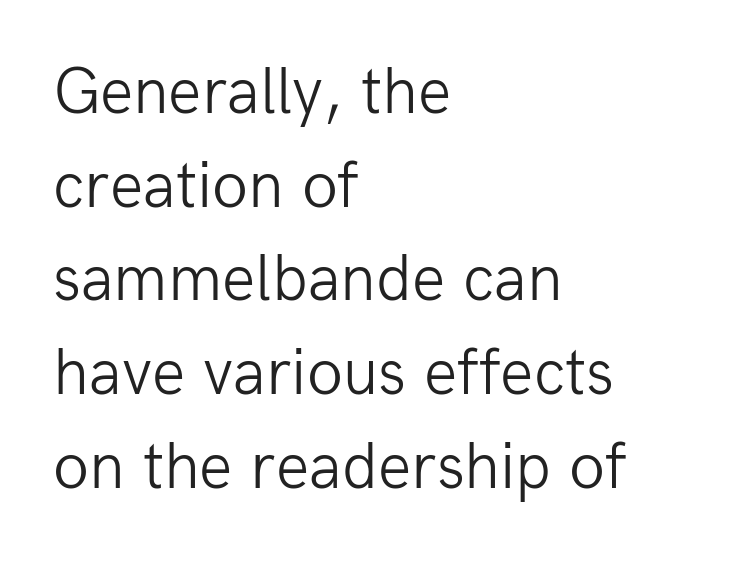
In terms of leading, this rendering sits right in the middle. Has an underline been added? It has not. Serifs: no, the terminals of the letterforms are clean. Reading down the block, your eye returns to a fixed left position each line.
